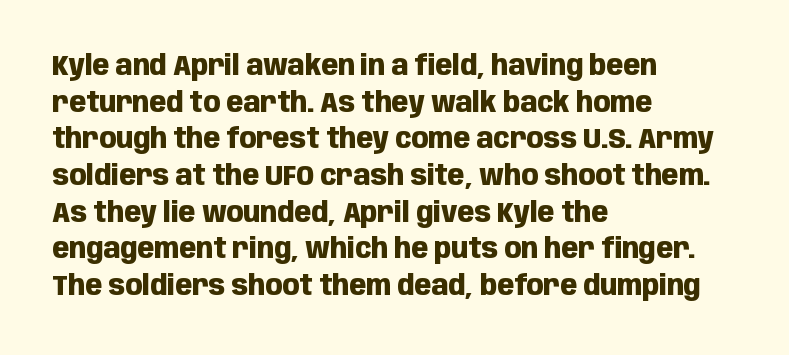
{"serif": "no", "italic": "no", "bold": "yes", "weight": "heavy", "width": "condensed", "stroke_contrast": "low", "x_height": "large", "monospaced": "no", "underline": "no", "align": "left", "line_spacing": "normal", "line_spacing_ratio": 1.31, "letter_spacing": "normal", "letter_spacing_em": 0.0, "glyph_px": 28}
